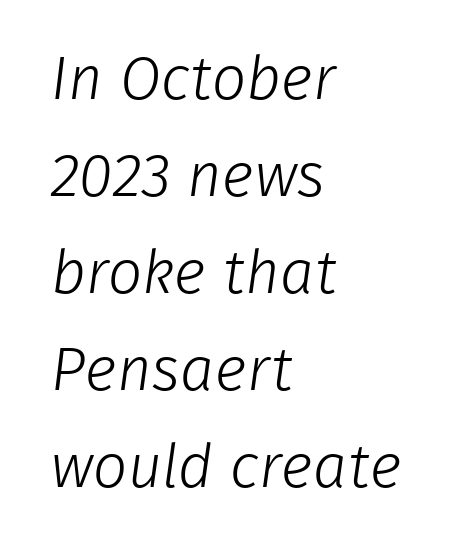
The designer went with a sans here, leaving each stem footless. Clear beneath every line of the passage. The lines in this sample share a left origin and differ only in where they stop. Here the glyphs are tracked normally, forming tight word shapes.
